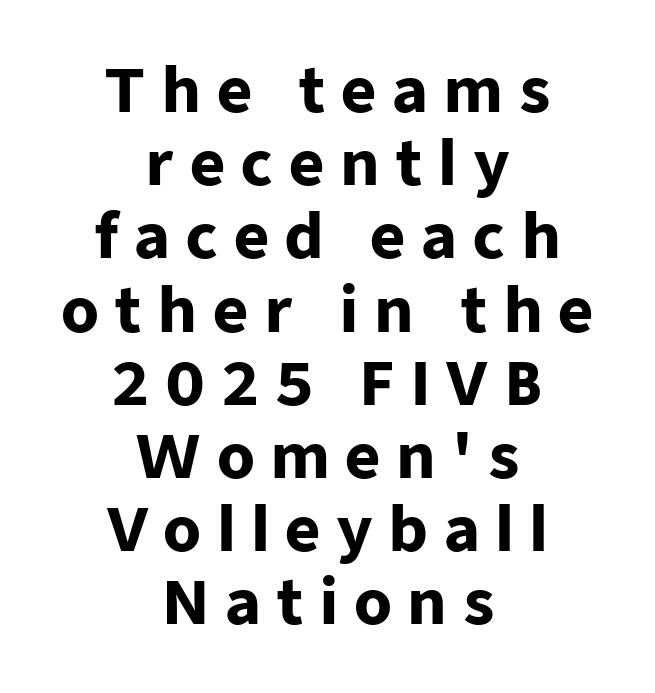
The image shows 61 px heavy sans-serif type, upright; set centered, line spacing 1.2x, unusually wide letter spacing (+0.25 em), not underlined; low stroke contrast and a medium x-height.
